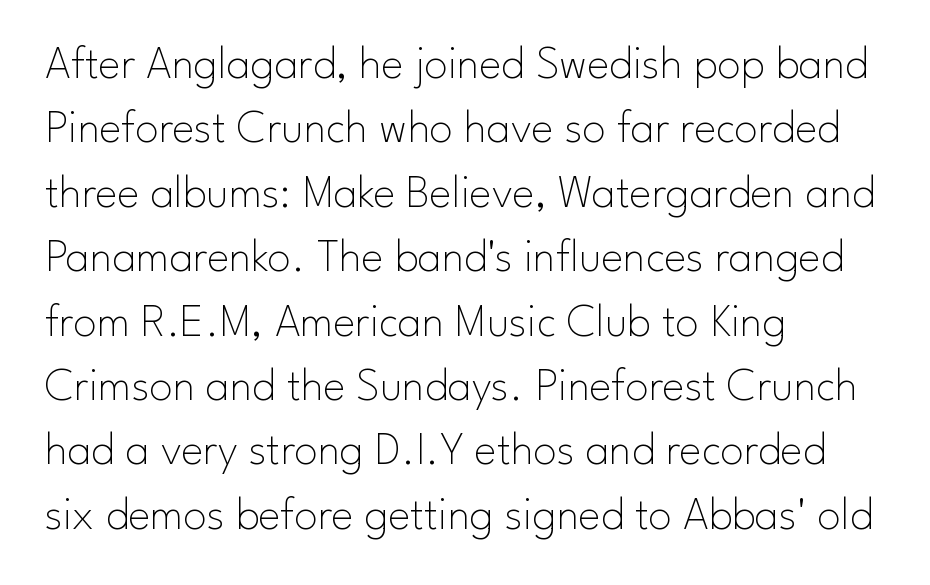
Q: Is the text bold? A: No.
Q: Is the text italic (slanted)? A: No, it is upright.
Q: Is the typeface a serif or a sans-serif typeface? A: Sans-serif.
Q: Is the text underlined? A: No.
Q: How is the paragraph aligned? A: Left-aligned.
Q: Is the spacing between letters normal or unusually wide? A: Normal.
Q: Is the spacing between lines tight, normal or loose? A: Normal.
Q: Width (condensed, normal, or wide)? A: Normal.
Q: Stroke contrast? A: Low.
Q: x-height? A: Small.
Q: Monospaced? A: No.
